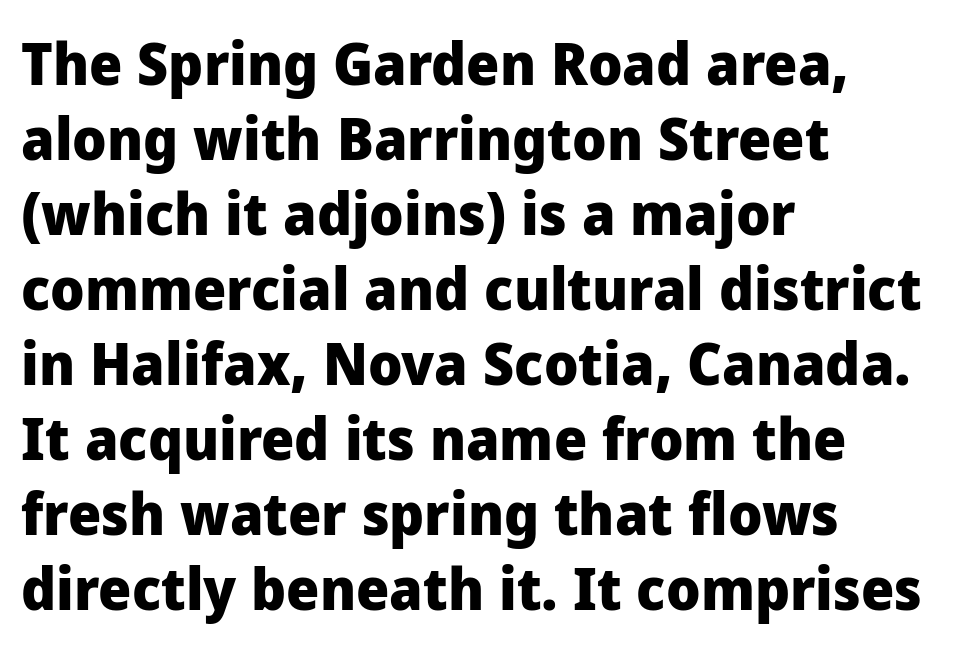
As a designer I'd log this as weight 700, bold. The face used here is rendered with its standard letterfit. These lines were composed using upright roman letters. Type without underlining. The typesetter chose a ragged-right arrangement here.
